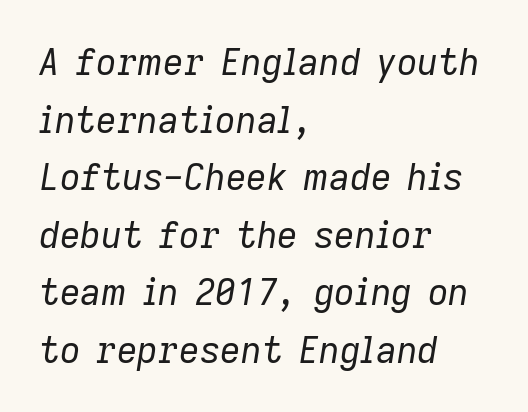
{"italic": "yes", "lean": "right", "slant_degrees": 9, "bold": "no", "weight": "regular", "width": "normal", "stroke_contrast": "low", "x_height": "medium", "monospaced": "no", "underline": "no", "align": "left", "line_spacing": "normal", "line_spacing_ratio": 1.6, "letter_spacing": "normal", "letter_spacing_em": 0.0, "glyph_px": 36}
